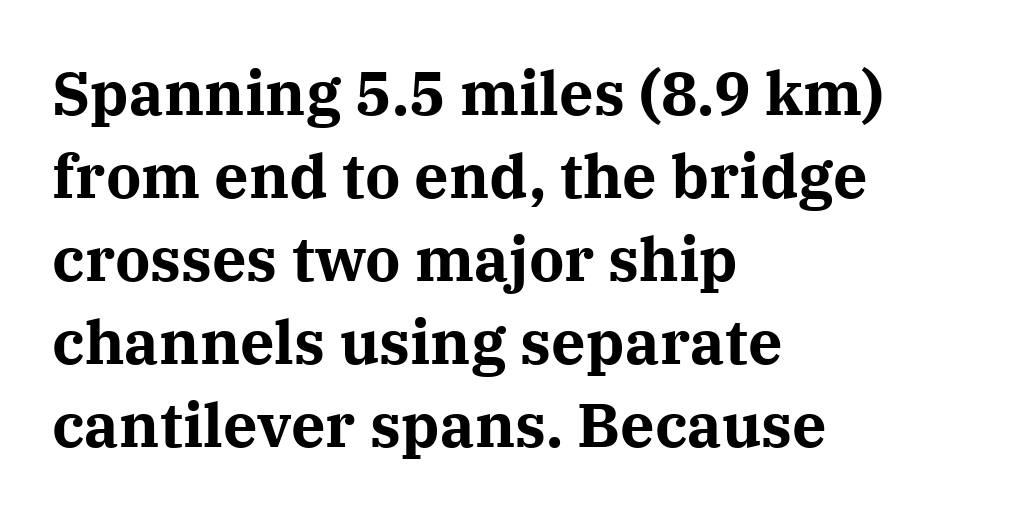
Spacing verdict: proportional, widths tailored to each character. Summary of vertical rhythm: regular, with standard interline spacing. The font's upright variant was chosen for this text. This rendering features lettering with no underline.
